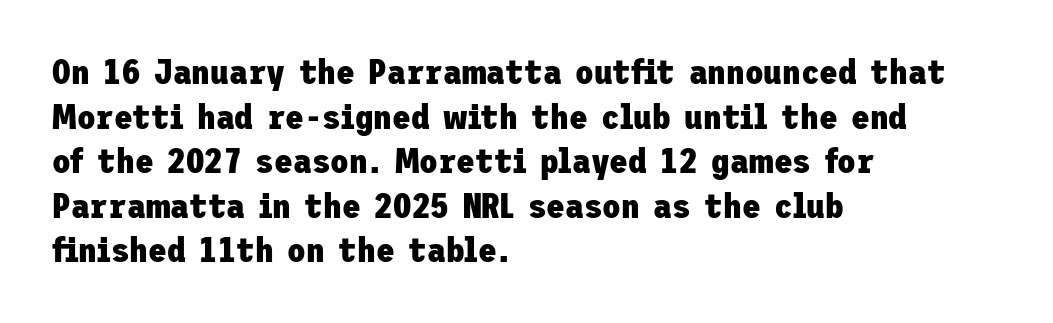
{"serif": "no", "italic": "no", "bold": "yes", "weight": "heavy", "width": "normal", "stroke_contrast": "low", "x_height": "medium", "underline": "no", "align": "left", "line_spacing": "normal", "line_spacing_ratio": 1.31, "letter_spacing": "normal", "letter_spacing_em": 0.0, "glyph_px": 34}
